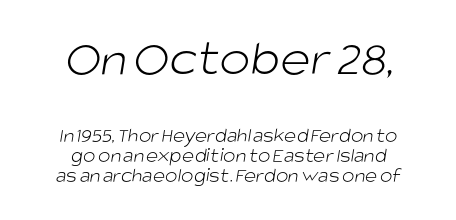
The image shows 52 px light sans-serif type; set centered, tight line spacing (0.96x), normal letter spacing, not underlined; the first (top) block is 2.48x larger; low stroke contrast and a large x-height.
